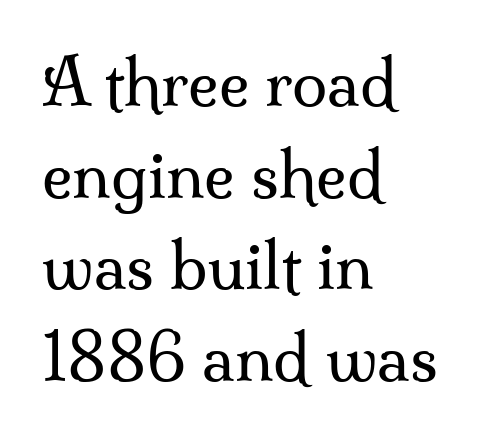
A typesetter would call this zero additional tracking. The typesetting does not lean heavy: it is not bold. The text was rendered using a seriffed face with decorative stroke endings. A typesetter would call this leading conventional body-copy spacing. If you drew a line through each stem, it would be perfectly vertical. Every row of glyphs begins at an identical x-position on the left.
